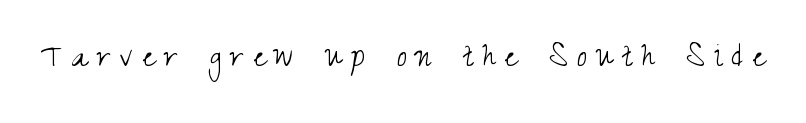
Q: Is the text bold? A: No.
Q: Is the text italic (slanted)? A: No, it is upright.
Q: Is the typeface a serif or a sans-serif typeface? A: Sans-serif.
Q: Is the text underlined? A: No.
Q: Is the spacing between letters normal or unusually wide? A: Unusually wide.
Q: Width (condensed, normal, or wide)? A: Condensed.
Q: Stroke contrast? A: Medium.
Q: x-height? A: Small.
Q: Monospaced? A: No.
